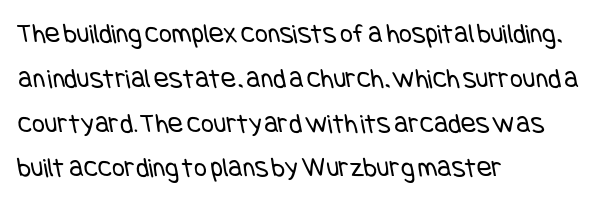
Nothing unusual about the tracking: characters are spaced as the font intends. The rows are spaced the way most documents space them. Which margin do the lines hug? The left one — the right edge is uneven. What kind of face is this? One without serifs — a sans. Is the type heavy? It reads as light-to-regular instead.
